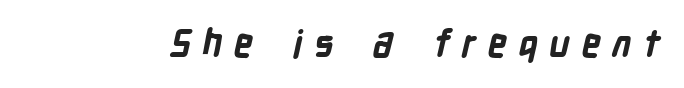
Q: Is the text bold? A: Yes.
Q: Is the typeface a serif or a sans-serif typeface? A: Sans-serif.
Q: Is the text underlined? A: No.
Q: Is the spacing between letters normal or unusually wide? A: Unusually wide.
Q: Width (condensed, normal, or wide)? A: Condensed.
Q: Stroke contrast? A: Low.
Q: x-height? A: Medium.
Q: Monospaced? A: No.
